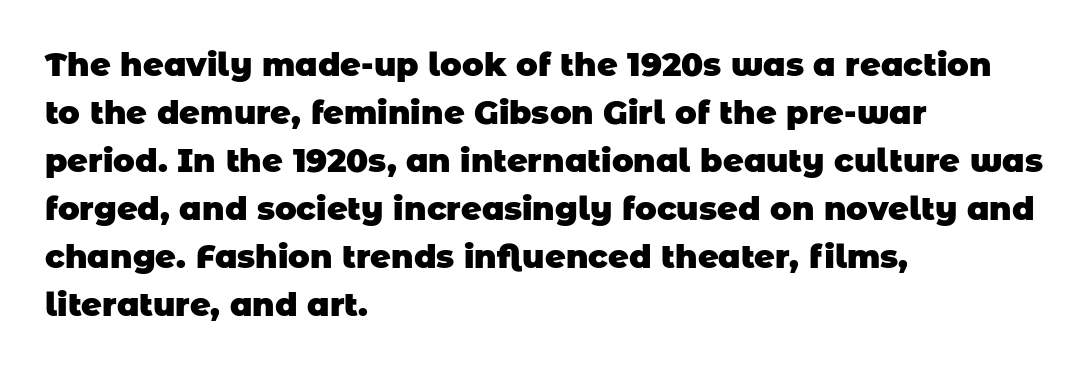
Do the characters align in a grid? No, the font is proportional. The rendering shows plain stroke endings on the letterforms — a sans-serif design. Interline gaps are of average width in this sample. Heft: maximum for text — a bold.
